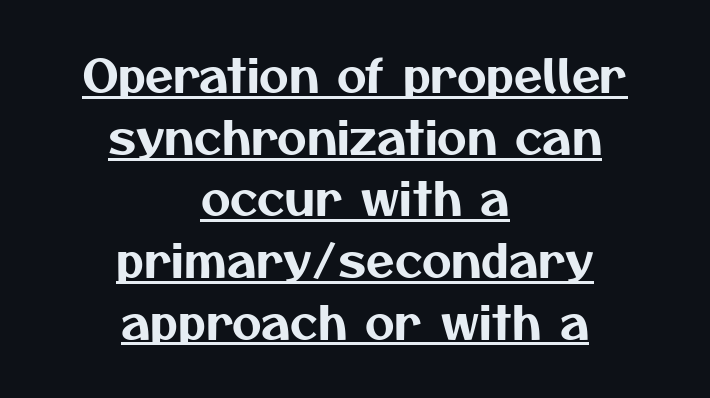
{"serif": "no", "width": "normal", "stroke_contrast": "medium", "x_height": "medium", "monospaced": "no", "underline": "yes", "align": "center", "line_spacing": "normal", "line_spacing_ratio": 1.34, "letter_spacing": "normal", "letter_spacing_em": 0.0, "glyph_px": 46}
